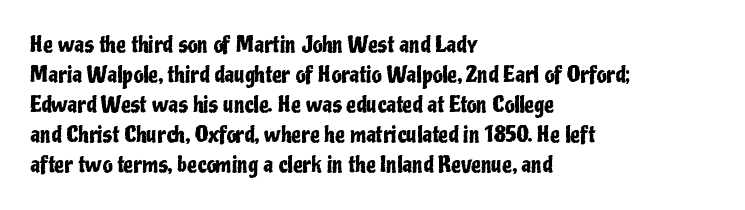
Q: Is the text italic (slanted)? A: No, it is upright.
Q: Is the text underlined? A: No.
Q: How is the paragraph aligned? A: Left-aligned.
Q: Is the spacing between letters normal or unusually wide? A: Normal.
Q: Is the spacing between lines tight, normal or loose? A: Normal.
